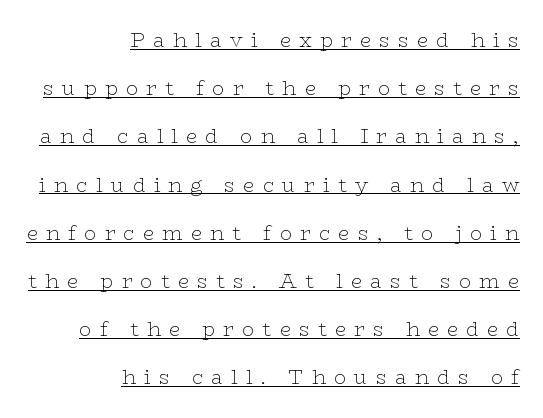
The image shows 20 px text type, upright; set right-aligned, loose line spacing (2.41x), unusually wide letter spacing (+0.41 em), underlined.
